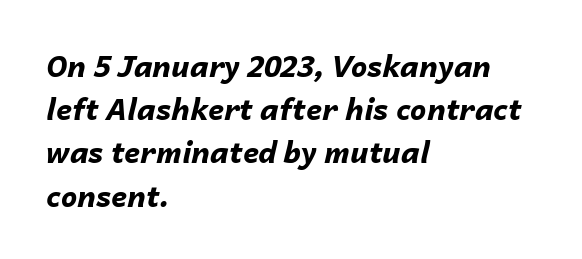
The block of text has a typical density, with ordinary space between rows. Is the type bold? Yes — the strokes are clearly thick and heavy. The rendering applies a slant to the glyphs. Where is the straight margin? On the left. Anything drawn beneath the words? Only blank space.
